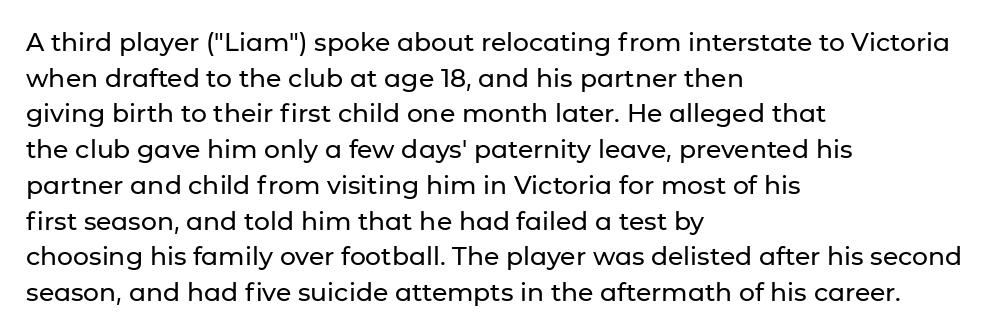
Q: Is the text italic (slanted)? A: No, it is upright.
Q: Is the text underlined? A: No.
Q: How is the paragraph aligned? A: Left-aligned.
Q: Is the spacing between letters normal or unusually wide? A: Normal.
Q: Is the spacing between lines tight, normal or loose? A: Normal.
